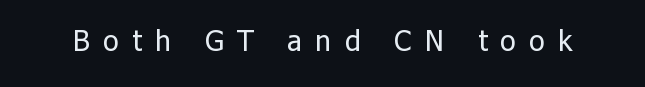
Here the designer chose a conventional face with non-uniform glyph widths. The horizontal fit of the characters is loose and conspicuously gappy. Beneath every word, the page is bare. You can tell it's not italic because the verticals are truly vertical. Is this a heavy cut? Hardly; it is regular or lighter.
